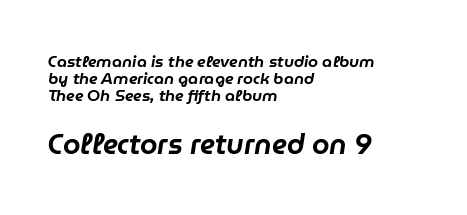
The image shows 28 px text type, italic (leaning right); set left-aligned, tight line spacing (1.05x), normal letter spacing, not underlined; the second (bottom) block is 1.75x larger; low stroke contrast and a medium x-height.
